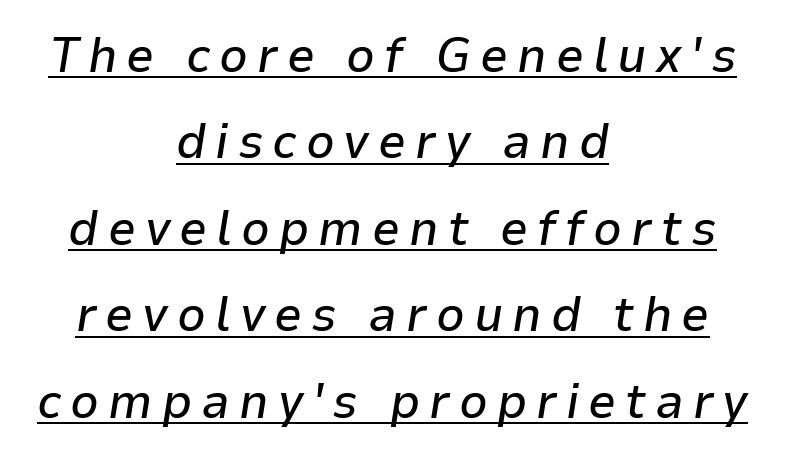
The image shows 50 px text type, italic (leaning right); set centered, line spacing 1.73x, underlined; low stroke contrast and a medium x-height.
